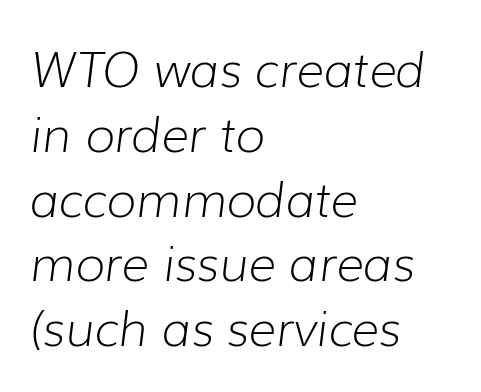
Q: Is the text bold? A: No.
Q: Is the text italic (slanted)? A: Yes, it leans right by about 7 degrees.
Q: Is the text underlined? A: No.
Q: How is the paragraph aligned? A: Left-aligned.
Q: Is the spacing between letters normal or unusually wide? A: Normal.
Q: Is the spacing between lines tight, normal or loose? A: Normal.
Q: Width (condensed, normal, or wide)? A: Normal.
Q: Stroke contrast? A: Low.
Q: x-height? A: Medium.
Q: Monospaced? A: No.
